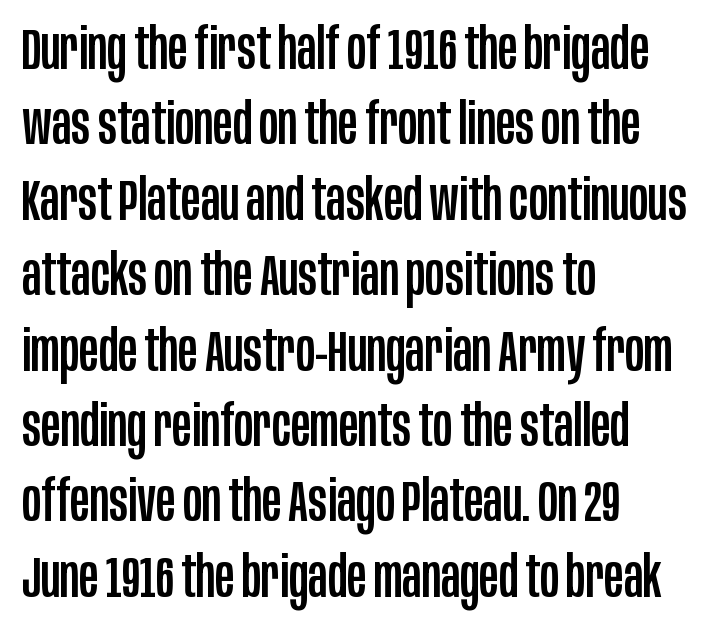
Normally led — the rows are evenly, conventionally spaced. Character widths vary here, with narrow letters taking less room than wide ones. Each line starts at the same left margin while the right side varies. Underlining? Definitely not there. A typesetter would label this face a sans. Does the lettering tilt? It doesn't — this is upright.
